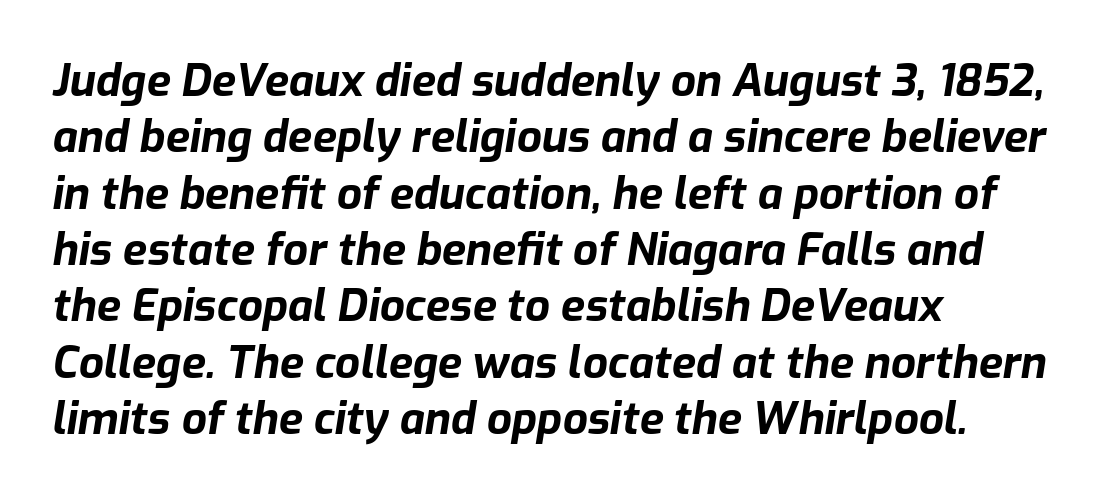
{"italic": "yes", "lean": "right", "slant_degrees": 9, "bold": "yes", "weight": "bold", "width": "normal", "stroke_contrast": "low", "x_height": "medium", "monospaced": "no", "underline": "no", "align": "left", "line_spacing": "normal", "line_spacing_ratio": 1.28, "letter_spacing": "normal", "letter_spacing_em": 0.0, "glyph_px": 44}
